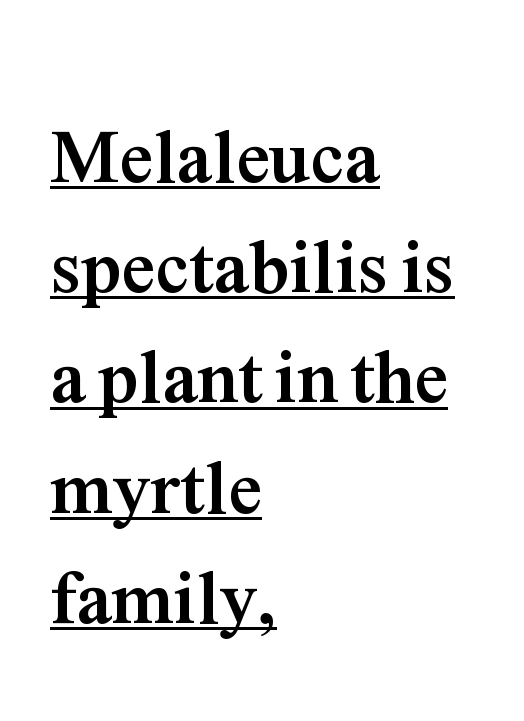
{"serif": "yes", "italic": "no", "bold": "yes", "weight": "semibold", "width": "normal", "stroke_contrast": "medium", "x_height": "medium", "monospaced": "no", "underline": "yes", "align": "left", "line_spacing": "normal", "line_spacing_ratio": 1.47, "letter_spacing": "normal", "letter_spacing_em": 0.0, "glyph_px": 75}
